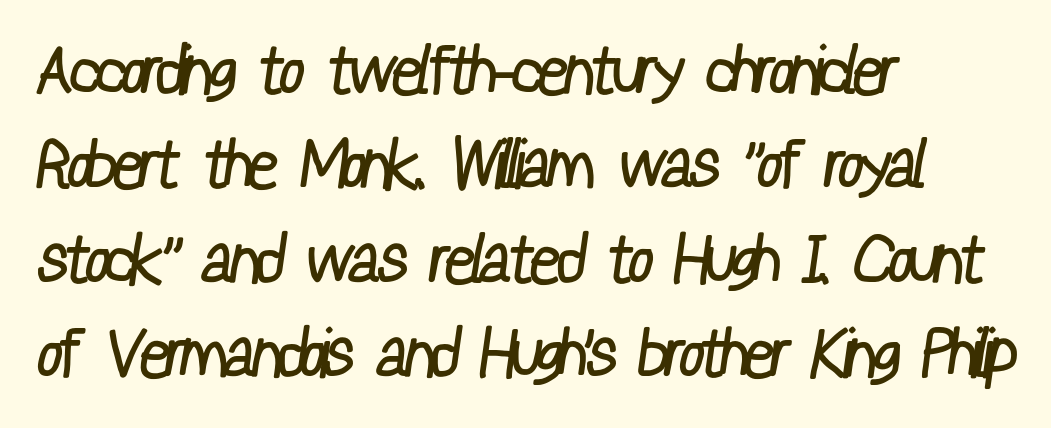
A student would call this left alignment; a typographer would say flush left, rag right. Line spacing here is normal. Each word holds together tightly as a unit, with standard inter-letter gaps. Descender tails drop into unmarked territory.
